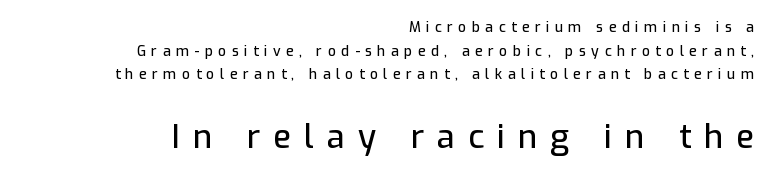
The image shows 33 px sans-serif type, upright; set right-aligned, normal line spacing (1.69x), unusually wide letter spacing (+0.39 em), not underlined; the second (bottom) block is 2.36x larger; low stroke contrast and a medium x-height.
